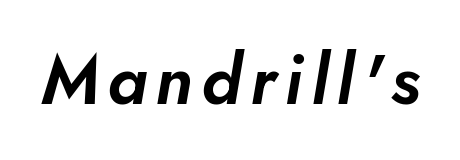
{"italic": "yes", "lean": "right", "slant_degrees": 5, "width": "normal", "stroke_contrast": "low", "x_height": "small", "monospaced": "no", "underline": "no", "glyph_px": 69}
